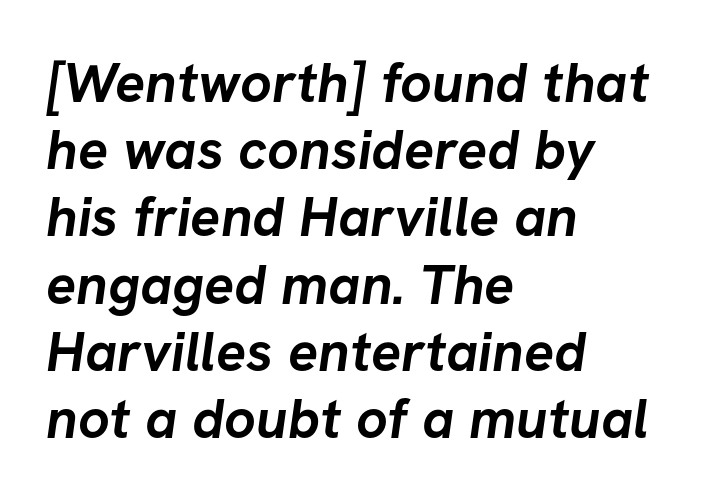
{"serif": "no", "bold": "yes", "weight": "semibold", "width": "normal", "stroke_contrast": "low", "x_height": "medium", "monospaced": "no", "underline": "no", "align": "left", "line_spacing_ratio": 1.2, "letter_spacing": "normal", "letter_spacing_em": 0.0, "glyph_px": 56}
